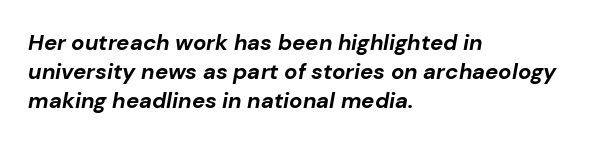
Q: Is the text bold? A: Yes.
Q: Is the text italic (slanted)? A: Yes, it leans right by about 10 degrees.
Q: Is the text underlined? A: No.
Q: How is the paragraph aligned? A: Left-aligned.
Q: Is the spacing between letters normal or unusually wide? A: Normal.
Q: Is the spacing between lines tight, normal or loose? A: Normal.
